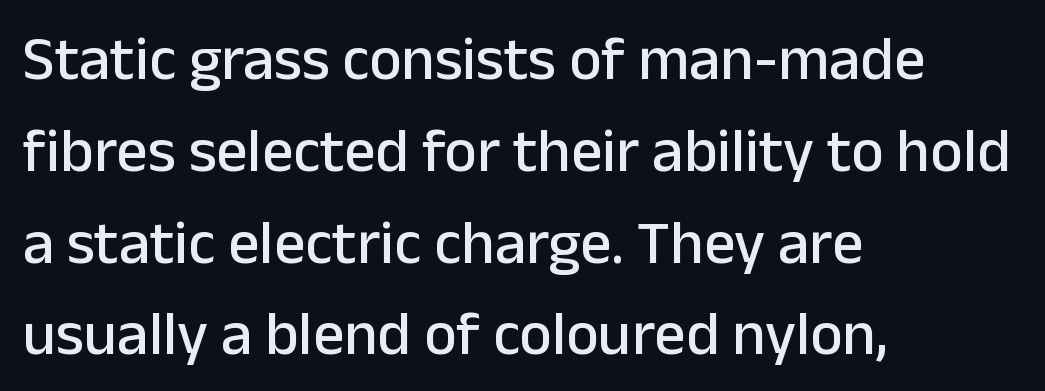
Q: Is the text italic (slanted)? A: No, it is upright.
Q: Is the typeface a serif or a sans-serif typeface? A: Sans-serif.
Q: Is the text underlined? A: No.
Q: How is the paragraph aligned? A: Left-aligned.
Q: Is the spacing between letters normal or unusually wide? A: Normal.
Q: Is the spacing between lines tight, normal or loose? A: Normal.
Q: Width (condensed, normal, or wide)? A: Normal.
Q: Stroke contrast? A: Low.
Q: x-height? A: Medium.
Q: Monospaced? A: No.
